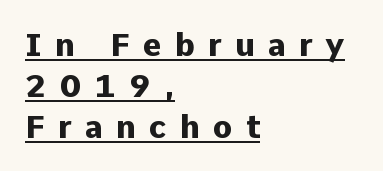
Loose tracking; the words dissolve into strings of separated letters. Alignment: flush left. The rendered words wear a rule along their underside. Horizontal bands of white between lines are of average thickness. Strokes here are thick enough to call this a true bold. The letters stand straight up with perfectly vertical stems.
